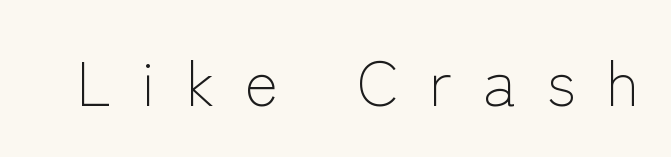
The image shows 63 px light sans-serif type, upright; set unusually wide letter spacing (+0.48 em), not underlined; low stroke contrast and a medium x-height.
